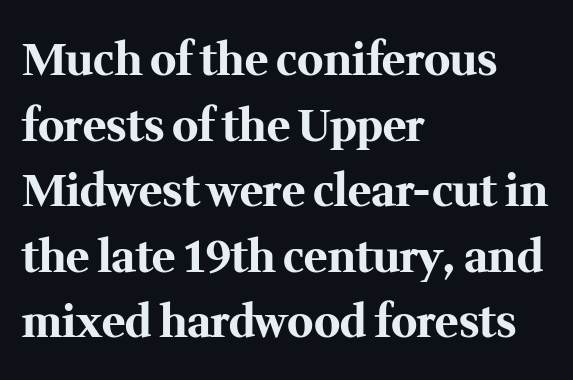
The image shows 44 px bold serif type, upright; set left-aligned, normal line spacing (1.49x), normal letter spacing, not underlined; medium stroke contrast and a medium x-height.
